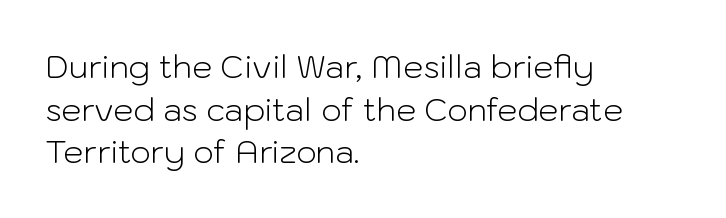
Underlining? Definitely not there. Visually the block forms a straight wall on the left and a jagged coastline on the right. Proportional: the letters do not fall into vertical columns. Horizontal bands of white between lines are of average thickness.
